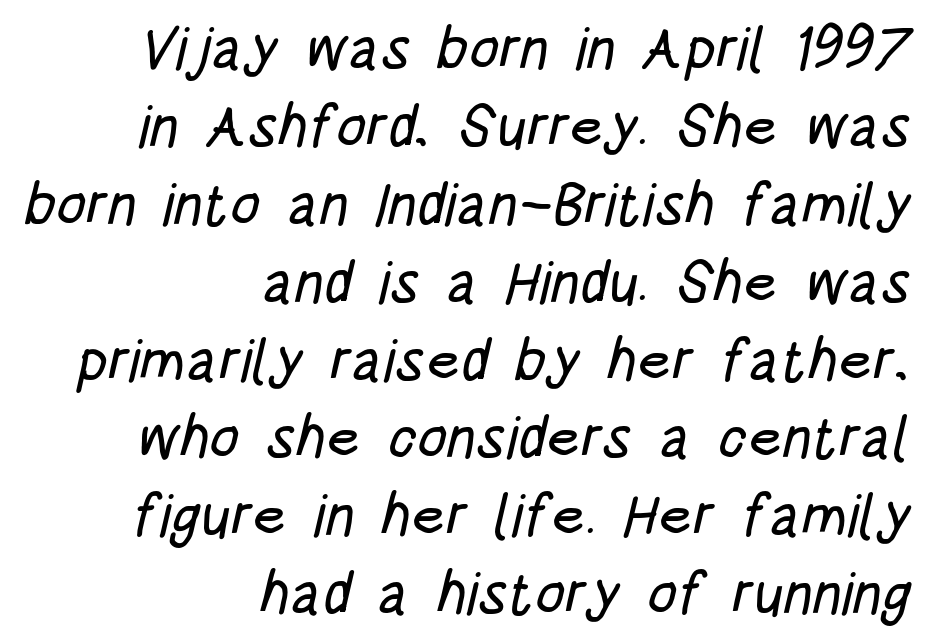
Q: Is the typeface a serif or a sans-serif typeface? A: Sans-serif.
Q: Is the text underlined? A: No.
Q: How is the paragraph aligned? A: Right-aligned.
Q: Is the spacing between letters normal or unusually wide? A: Normal.
Q: Is the spacing between lines tight, normal or loose? A: Normal.
Q: Width (condensed, normal, or wide)? A: Condensed.
Q: Stroke contrast? A: Low.
Q: x-height? A: Large.
Q: Monospaced? A: No.
